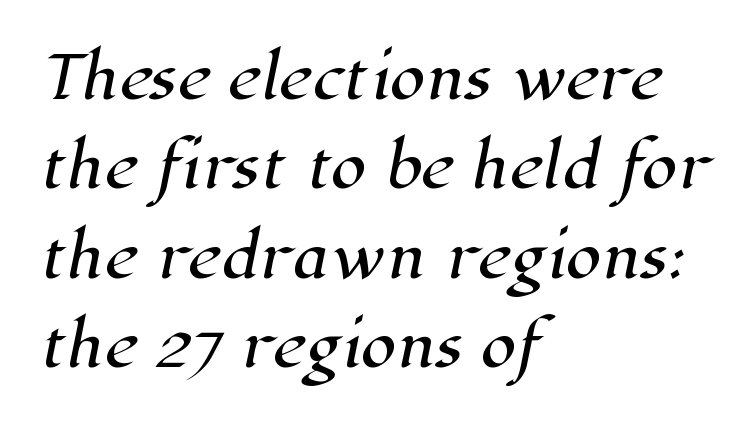
{"serif": "yes", "width": "normal", "stroke_contrast": "high", "x_height": "medium", "monospaced": "no", "underline": "no", "align": "left", "line_spacing": "normal", "line_spacing_ratio": 1.54, "letter_spacing": "normal", "letter_spacing_em": 0.0, "glyph_px": 58}
